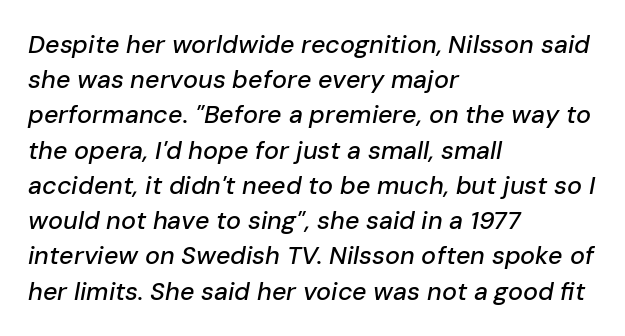
The image shows 25 px text type, italic (leaning right); set left-aligned, normal line spacing (1.41x), normal letter spacing, not underlined.
